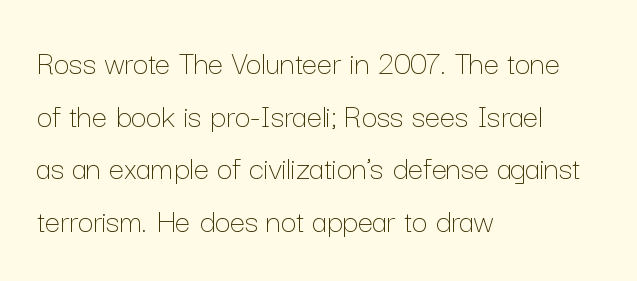
Q: Is the text bold? A: No.
Q: Is the text italic (slanted)? A: No, it is upright.
Q: Is the text underlined? A: No.
Q: How is the paragraph aligned? A: Left-aligned.
Q: Is the spacing between letters normal or unusually wide? A: Normal.
Q: Is the spacing between lines tight, normal or loose? A: Normal.
Q: Width (condensed, normal, or wide)? A: Normal.
Q: Stroke contrast? A: Low.
Q: x-height? A: Medium.
Q: Monospaced? A: No.
